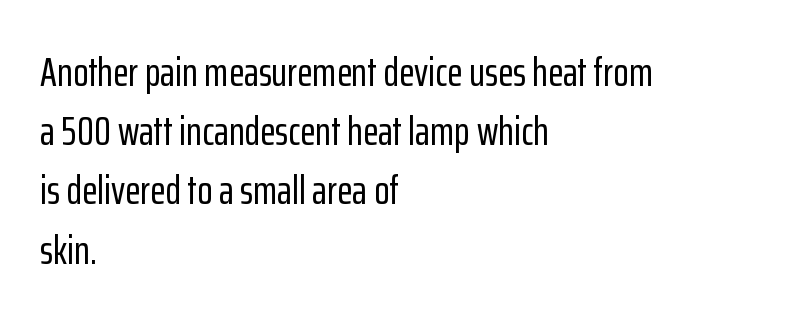
Successive baselines arrive at the customary interval. A sans-serif font was chosen for this passage. Compared with a centered layout, this one pins lines to the left instead. Do the letters lean? They stand straight. This sample has the flowing, uneven cadence of proportional lettering. How are the letters spaced? Ordinarily, with no added tracking.
